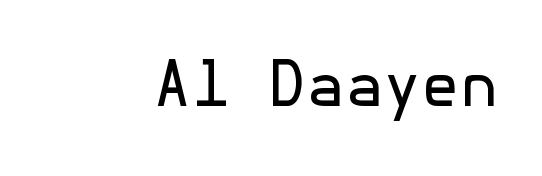
Q: Is the text bold? A: No.
Q: Is the text italic (slanted)? A: No, it is upright.
Q: Is the typeface a serif or a sans-serif typeface? A: Sans-serif.
Q: Is the text underlined? A: No.
Q: Is the spacing between letters normal or unusually wide? A: Normal.
Q: Width (condensed, normal, or wide)? A: Normal.
Q: x-height? A: Medium.
